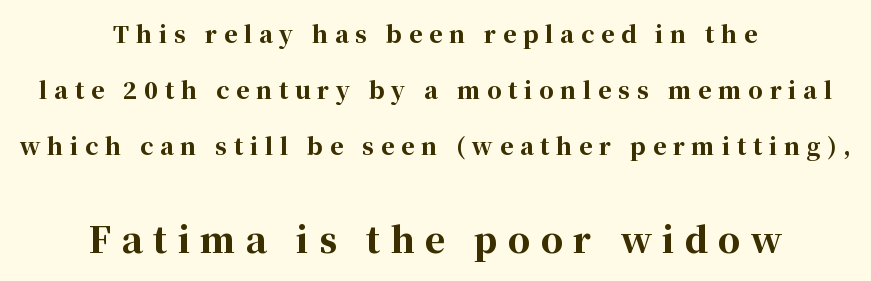
Glyph-to-glyph distance is far greater than everyday printed text. The rendering enlarges the type as you move from the upper chunk to the lower. Do the characters align in a grid? No, the font is proportional. Students, observe: this is what heavily led, spacious text looks like. The glyphs in this specimen are seriffed.
